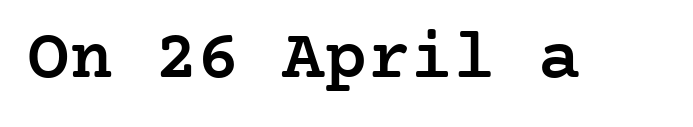
Q: Is the text bold? A: Semi-bold.
Q: Is the text italic (slanted)? A: No, it is upright.
Q: Is the typeface a serif or a sans-serif typeface? A: Serif.
Q: Is the text underlined? A: No.
Q: Is the spacing between letters normal or unusually wide? A: Normal.
Q: Width (condensed, normal, or wide)? A: Normal.
Q: Stroke contrast? A: Low.
Q: x-height? A: Medium.
